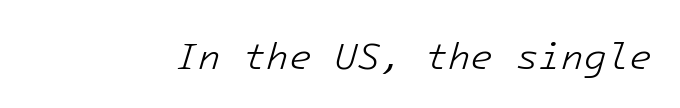
The image shows 37 px light type, italic (leaning right); set normal letter spacing, not underlined; low stroke contrast and a medium x-height.
